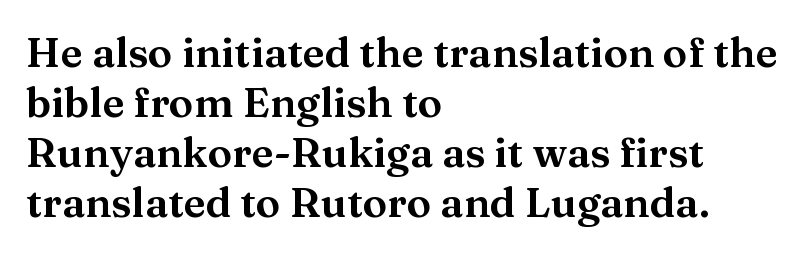
{"serif": "yes", "italic": "no", "width": "wide", "stroke_contrast": "medium", "x_height": "medium", "monospaced": "no", "underline": "no", "align": "left", "line_spacing_ratio": 1.22, "letter_spacing": "normal", "letter_spacing_em": 0.0, "glyph_px": 41}
